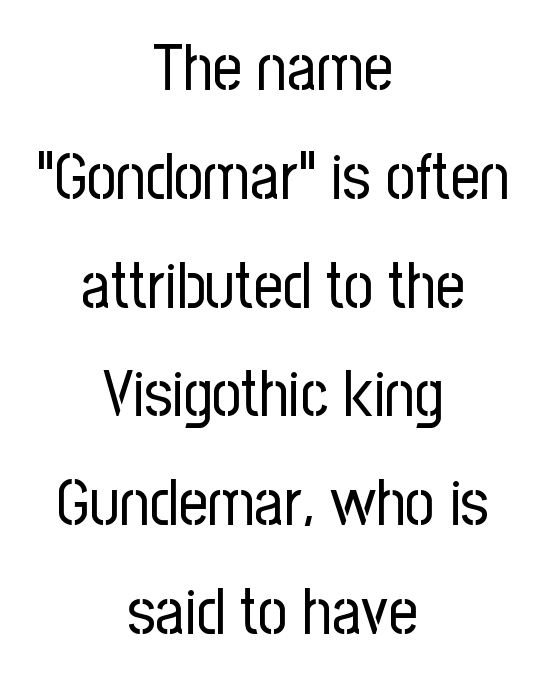
{"serif": "no", "italic": "no", "bold": "no", "weight": "regular", "width": "condensed", "stroke_contrast": "low", "x_height": "medium", "monospaced": "no", "underline": "no", "align": "center", "line_spacing": "normal", "line_spacing_ratio": 1.7, "letter_spacing": "normal", "letter_spacing_em": 0.0, "glyph_px": 64}
